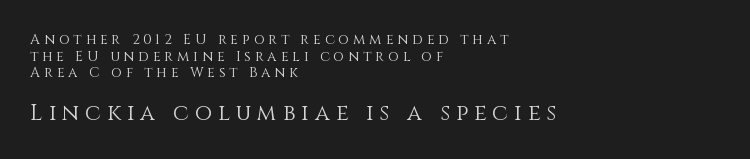
Q: Is the text bold? A: No.
Q: Is the text italic (slanted)? A: No, it is upright.
Q: Is the text underlined? A: No.
Q: How is the paragraph aligned? A: Left-aligned.
Q: Is the spacing between letters normal or unusually wide? A: Unusually wide.
Q: Which block of text is set in a larger size, the first (top) or the second (bottom)? A: The second (bottom) one.
